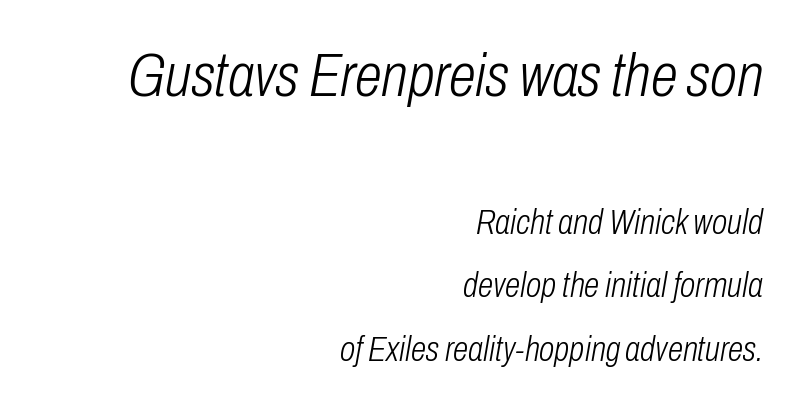
Q: Is the text bold? A: No.
Q: Is the text italic (slanted)? A: Yes, it leans right by about 10 degrees.
Q: Is the text underlined? A: No.
Q: How is the paragraph aligned? A: Right-aligned.
Q: Is the spacing between letters normal or unusually wide? A: Normal.
Q: Which block of text is set in a larger size, the first (top) or the second (bottom)? A: The first (top) one.
Q: Width (condensed, normal, or wide)? A: Condensed.
Q: Stroke contrast? A: Low.
Q: x-height? A: Medium.
Q: Monospaced? A: No.
